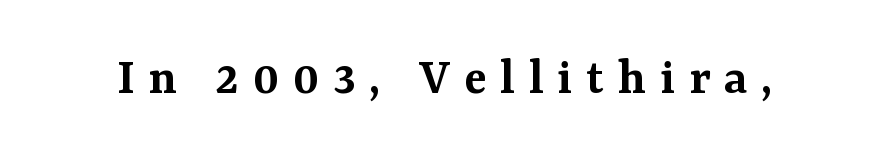
Inter-character spacing is expanded well beyond the font's built-in metrics. Characters remain perfectly vertical along every line. Any mark beneath the type? The region is blank. The passage shown is semibold, sitting just below true bold.
